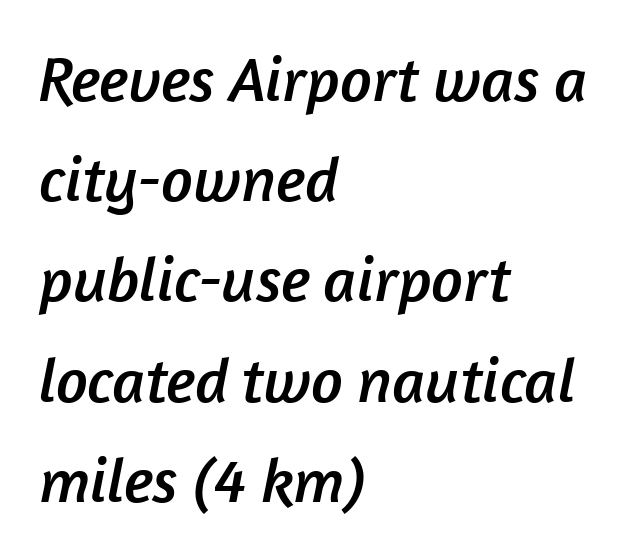
{"serif": "no", "width": "normal", "stroke_contrast": "low", "x_height": "medium", "monospaced": "no", "underline": "no", "align": "left", "line_spacing": "normal", "line_spacing_ratio": 1.59, "letter_spacing": "normal", "letter_spacing_em": 0.0, "glyph_px": 63}
